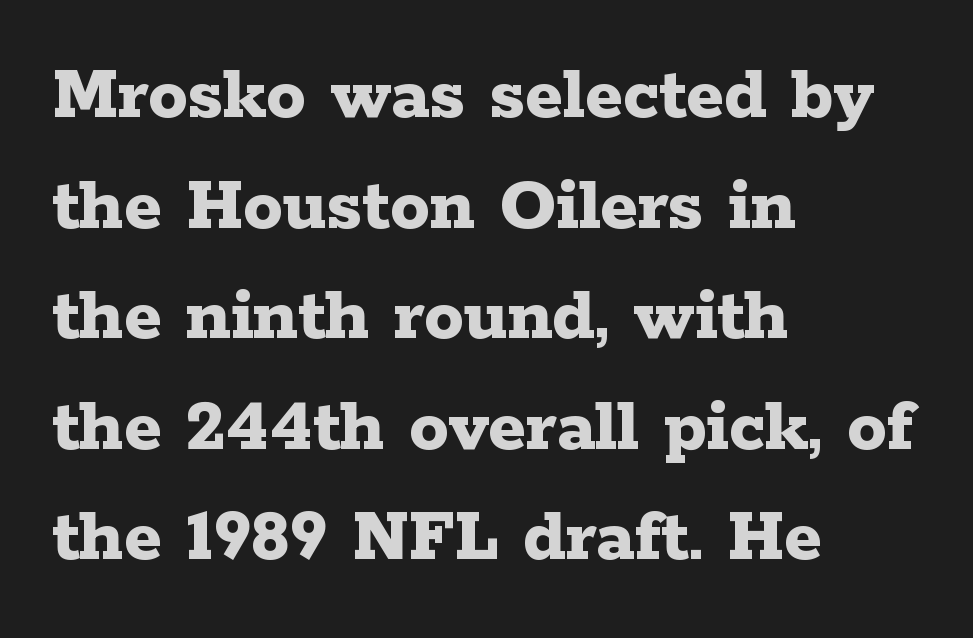
The image shows 79 px bold, wide serif type, upright; set left-aligned, normal line spacing (1.4x), normal letter spacing, not underlined; low stroke contrast and a medium x-height.
